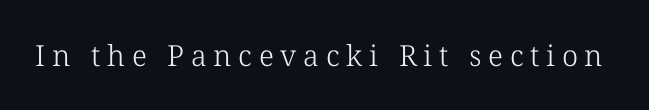
Q: Is the text bold? A: No.
Q: Is the text italic (slanted)? A: No, it is upright.
Q: Is the typeface a serif or a sans-serif typeface? A: Serif.
Q: Is the text underlined? A: No.
Q: Is the spacing between letters normal or unusually wide? A: Unusually wide.
Q: Width (condensed, normal, or wide)? A: Normal.
Q: Stroke contrast? A: Low.
Q: x-height? A: Medium.
Q: Monospaced? A: No.
